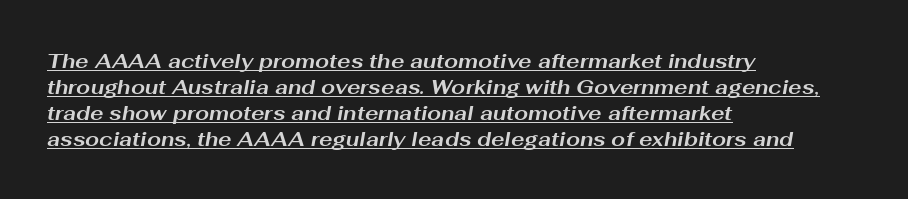
Like a heading marked for emphasis, these lines bear an underscore. Thick stems and heavy bowls — unmistakably bold. Is there much room between lines? A standard amount, neither cramped nor airy. Casual observation: everything's shoved over to the left.
